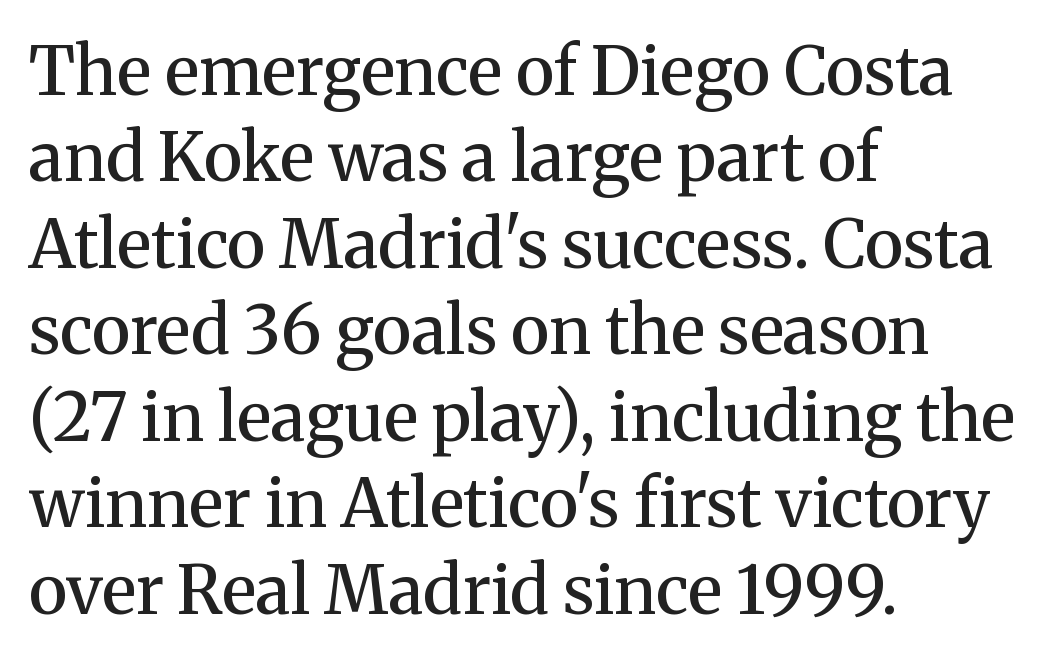
The image shows 67 px semibold serif type, upright; set left-aligned, normal line spacing (1.29x), normal letter spacing, not underlined; medium stroke contrast and a medium x-height.
